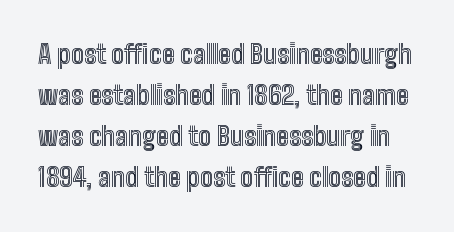
Interline gaps are of average width in this sample. Does extra space separate the letters? No, they use regular spacing. A clean baseline with only descenders dipping below it. Ordinary non-slanted type is in use.
